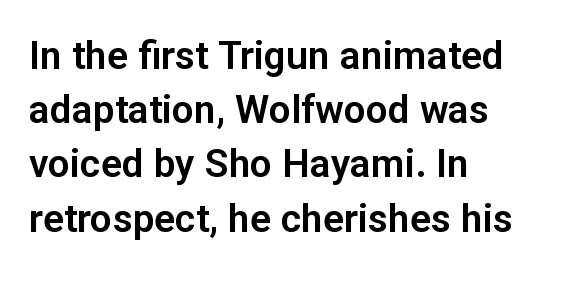
The area under the type is left untouched. A typesetter would call this proportional, since set widths differ per character. The leading is moderate, giving the passage an even texture. Notice how the stems are strictly vertical — no italics here.
